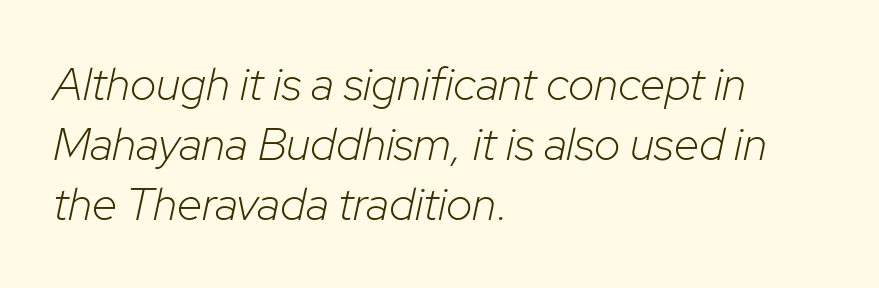
{"italic": "yes", "lean": "right", "slant_degrees": 12, "bold": "no", "weight": "light", "width": "normal", "stroke_contrast": "low", "x_height": "medium", "monospaced": "no", "underline": "no", "align": "left", "line_spacing": "normal", "line_spacing_ratio": 1.3, "letter_spacing": "normal", "letter_spacing_em": 0.0, "glyph_px": 46}
